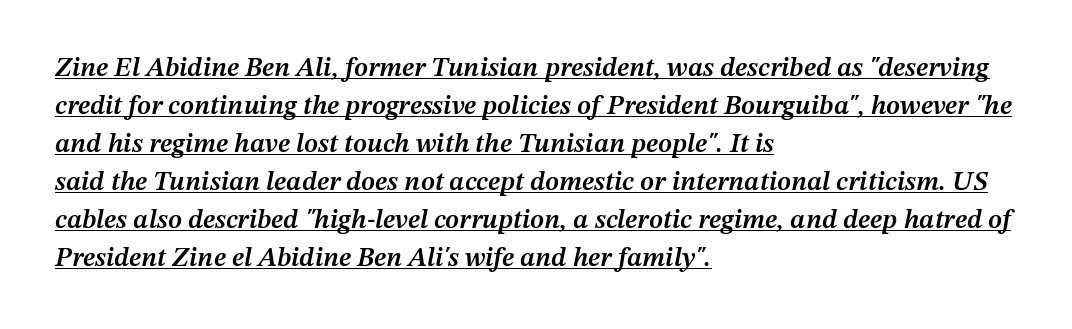
The image shows 27 px text type, italic (leaning right); set left-aligned, normal line spacing (1.41x), normal letter spacing, underlined.
